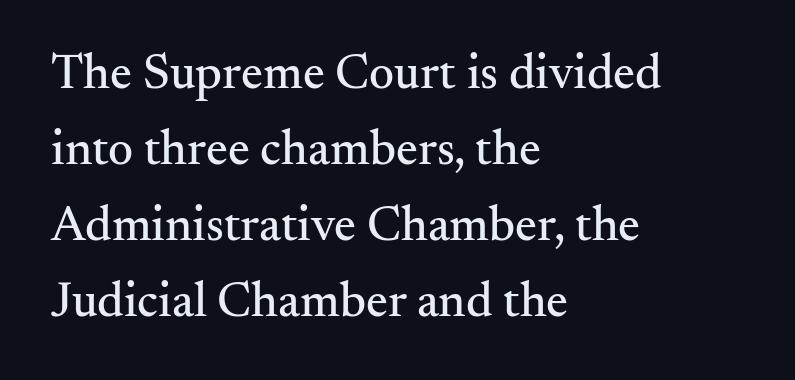
Look at the tracking — it's just the regular setting, nothing added. The lettering holds an erect, upright posture throughout. Rows of type keep a routine distance in the vertical direction. The passage shown is typed in a proportional face where columns would drift. The glyphs are unaccompanied by any horizontal stroke below them. The paragraph shown leans on its left margin.
